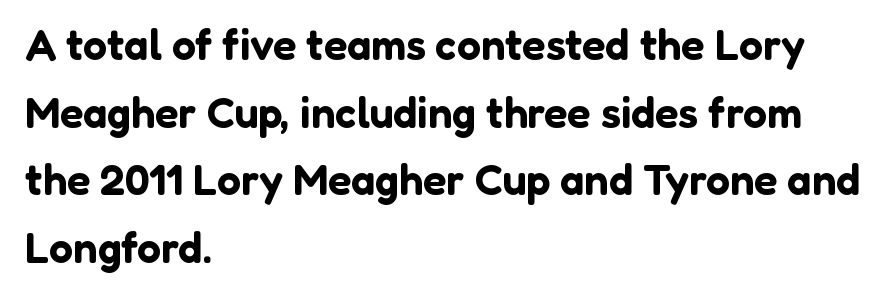
Q: Is the text italic (slanted)? A: No, it is upright.
Q: Is the typeface a serif or a sans-serif typeface? A: Sans-serif.
Q: Is the text underlined? A: No.
Q: How is the paragraph aligned? A: Left-aligned.
Q: Is the spacing between letters normal or unusually wide? A: Normal.
Q: Is the spacing between lines tight, normal or loose? A: Normal.
Q: Width (condensed, normal, or wide)? A: Normal.
Q: Stroke contrast? A: Low.
Q: x-height? A: Medium.
Q: Monospaced? A: No.
